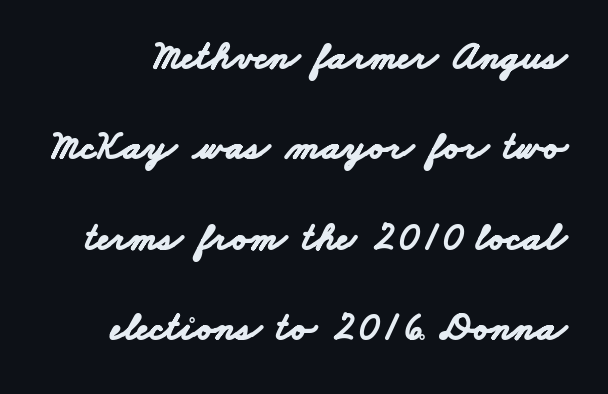
Q: Is the text bold? A: Yes.
Q: Is the typeface a serif or a sans-serif typeface? A: Sans-serif.
Q: Is the text underlined? A: No.
Q: Is the spacing between letters normal or unusually wide? A: Normal.
Q: Is the spacing between lines tight, normal or loose? A: Loose.
Q: Width (condensed, normal, or wide)? A: Wide.
Q: Stroke contrast? A: Low.
Q: x-height? A: Small.
Q: Monospaced? A: No.
